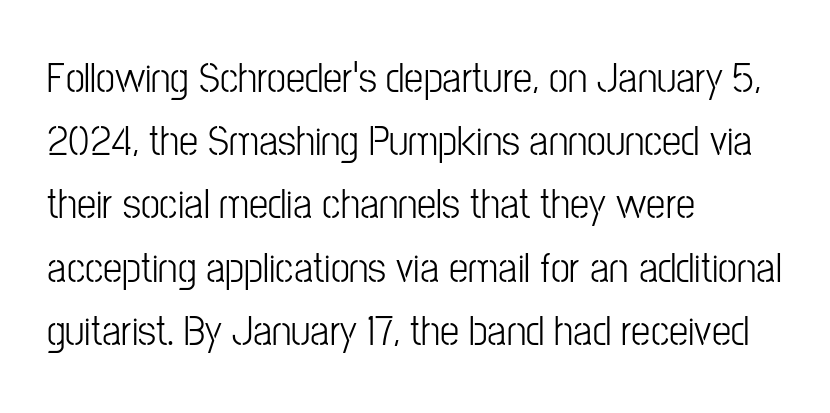
{"serif": "no", "italic": "no", "bold": "no", "weight": "light", "width": "condensed", "stroke_contrast": "low", "x_height": "medium", "monospaced": "no", "underline": "no", "align": "left", "line_spacing": "normal", "line_spacing_ratio": 1.47, "letter_spacing": "normal", "letter_spacing_em": 0.0, "glyph_px": 43}
